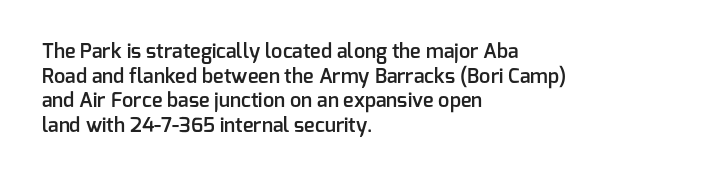
{"italic": "no", "bold": "semi", "underline": "no", "align": "left", "line_spacing_ratio": 1.23, "letter_spacing": "normal", "letter_spacing_em": 0.0, "glyph_px": 20}
